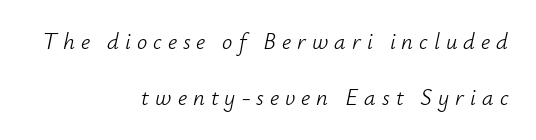
Q: Is the text bold? A: No.
Q: Is the text italic (slanted)? A: Yes, it leans right by about 12 degrees.
Q: Is the text underlined? A: No.
Q: How is the paragraph aligned? A: Right-aligned.
Q: Is the spacing between letters normal or unusually wide? A: Unusually wide.
Q: Is the spacing between lines tight, normal or loose? A: Loose.
